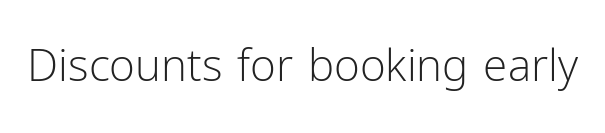
Q: Is the text bold? A: No.
Q: Is the text italic (slanted)? A: No, it is upright.
Q: Is the typeface a serif or a sans-serif typeface? A: Sans-serif.
Q: Is the text underlined? A: No.
Q: Is the spacing between letters normal or unusually wide? A: Normal.
Q: Width (condensed, normal, or wide)? A: Normal.
Q: Stroke contrast? A: Low.
Q: x-height? A: Medium.
Q: Monospaced? A: No.
